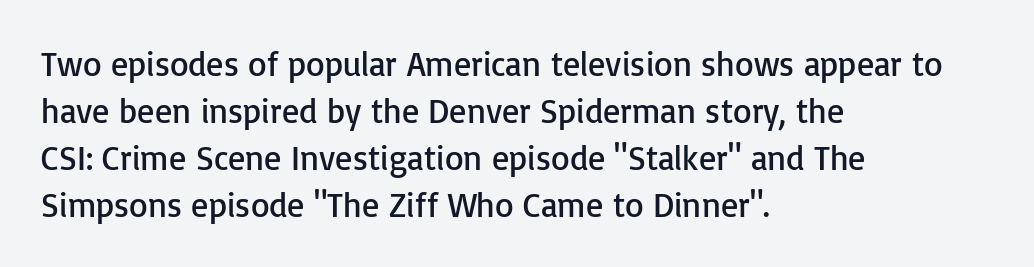
The image shows 34 px regular-weight sans-serif type, upright; set left-aligned, normal line spacing (1.38x), normal letter spacing, not underlined; low stroke contrast and a medium x-height.
